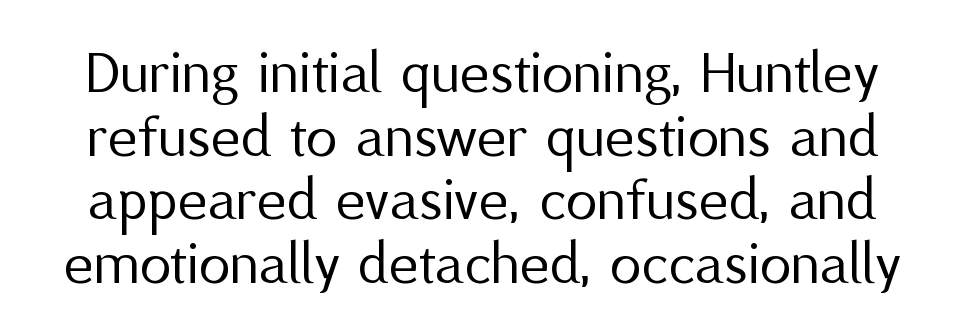
Q: Is the text bold? A: No.
Q: Is the text italic (slanted)? A: No, it is upright.
Q: Is the typeface a serif or a sans-serif typeface? A: Sans-serif.
Q: Is the text underlined? A: No.
Q: Is the spacing between letters normal or unusually wide? A: Normal.
Q: Is the spacing between lines tight, normal or loose? A: Tight.
Q: Width (condensed, normal, or wide)? A: Normal.
Q: Stroke contrast? A: Medium.
Q: x-height? A: Medium.
Q: Monospaced? A: No.
